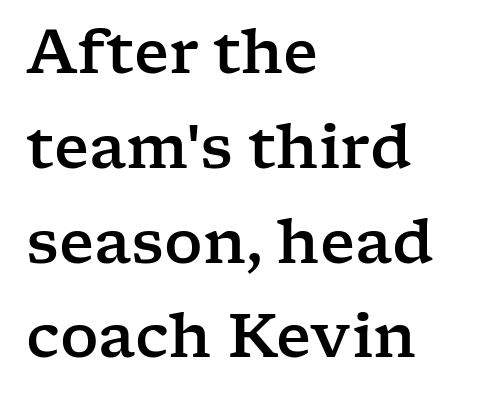
Q: Is the text italic (slanted)? A: No, it is upright.
Q: Is the typeface a serif or a sans-serif typeface? A: Serif.
Q: Is the text underlined? A: No.
Q: How is the paragraph aligned? A: Left-aligned.
Q: Is the spacing between letters normal or unusually wide? A: Normal.
Q: Is the spacing between lines tight, normal or loose? A: Normal.
Q: Width (condensed, normal, or wide)? A: Wide.
Q: Stroke contrast? A: Low.
Q: x-height? A: Medium.
Q: Monospaced? A: No.
